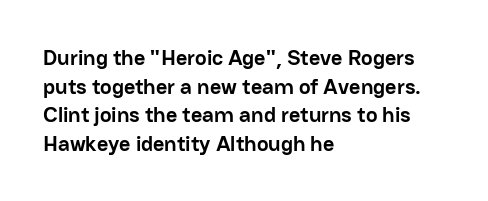
Teacher's note: observe the even left margin — that is flush-left alignment. You can tell it's not italic because the verticals are truly vertical. Words float on clear page, feet unadorned. The letterforms sit shoulder to shoulder at normal distance.
